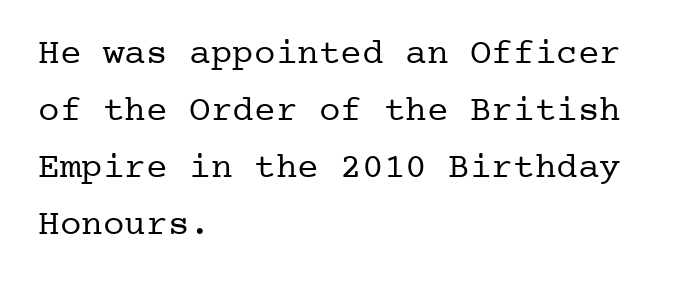
{"serif": "yes", "italic": "no", "bold": "no", "weight": "regular", "width": "normal", "stroke_contrast": "low", "x_height": "medium", "underline": "no", "align": "left", "line_spacing": "normal", "line_spacing_ratio": 1.58, "letter_spacing": "normal", "letter_spacing_em": 0.0, "glyph_px": 36}
